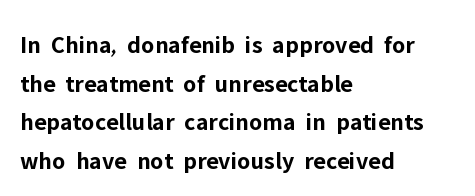
{"italic": "no", "bold": "yes", "underline": "no", "align": "left", "line_spacing": "normal", "line_spacing_ratio": 1.55, "letter_spacing": "normal", "letter_spacing_em": 0.0, "glyph_px": 25}
